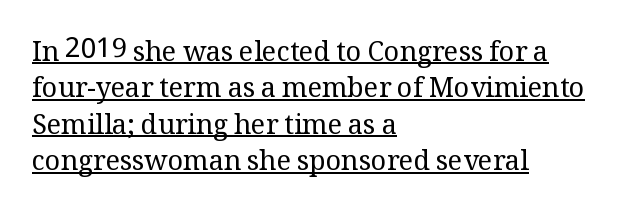
{"italic": "no", "bold": "no", "underline": "yes", "align": "left", "line_spacing": "normal", "line_spacing_ratio": 1.35, "letter_spacing": "normal", "letter_spacing_em": 0.0, "glyph_px": 27}
